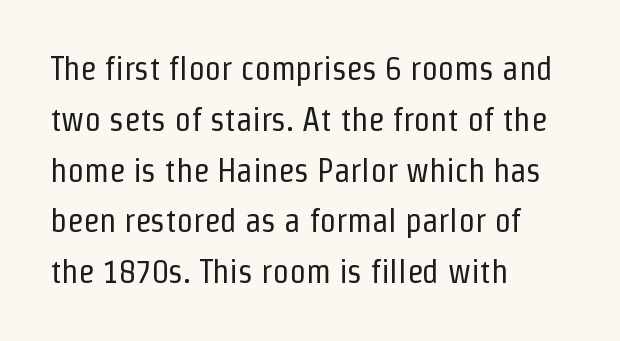
Q: Is the text bold? A: No.
Q: Is the text italic (slanted)? A: No, it is upright.
Q: Is the typeface a serif or a sans-serif typeface? A: Sans-serif.
Q: Is the text underlined? A: No.
Q: How is the paragraph aligned? A: Left-aligned.
Q: Is the spacing between letters normal or unusually wide? A: Normal.
Q: Is the spacing between lines tight, normal or loose? A: Normal.
Q: Width (condensed, normal, or wide)? A: Condensed.
Q: Stroke contrast? A: Low.
Q: x-height? A: Medium.
Q: Monospaced? A: No.
